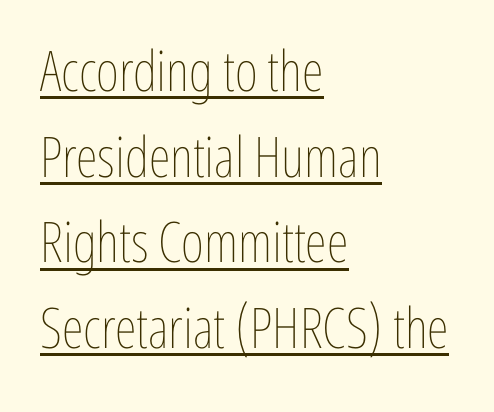
Does extra space separate the letters? No, they use regular spacing. These lines were composed using upright roman letters. Here the designer chose a conventional face with non-uniform glyph widths. The rag falls on the right side of this text block. The sample's only ornament is a line tracing under the words. Heaviness? Minimal to ordinary, like unemphasized prose.
